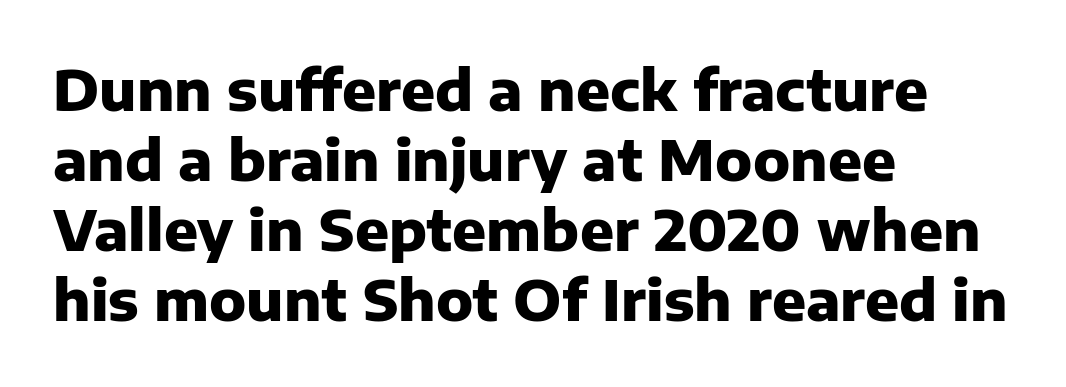
The image shows 56 px heavy sans-serif type, upright; set left-aligned, normal line spacing (1.25x), normal letter spacing, not underlined; low stroke contrast and a medium x-height.
